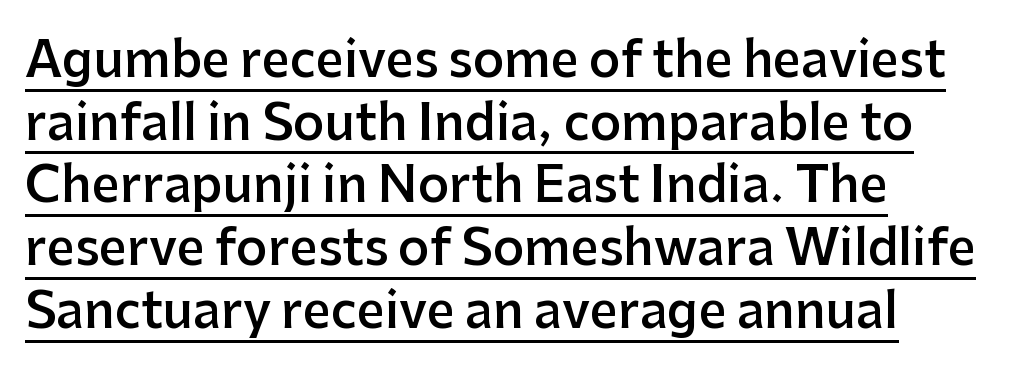
Quick note: not italic, upright. Grotesque or geometric, the face here clearly has no serifs. Spacing verdict: proportional, widths tailored to each character. The lines sit at an ordinary, default distance from one another.
